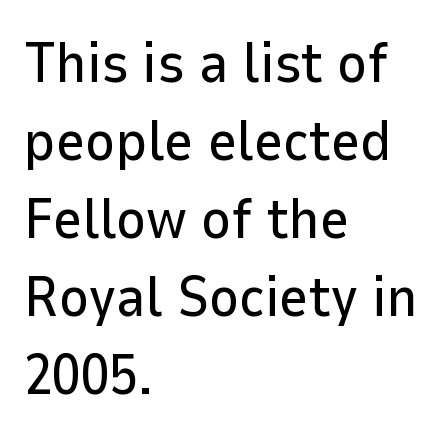
The image shows 57 px sans-serif type, upright; set left-aligned, normal line spacing (1.37x), normal letter spacing, not underlined; low stroke contrast and a medium x-height.
